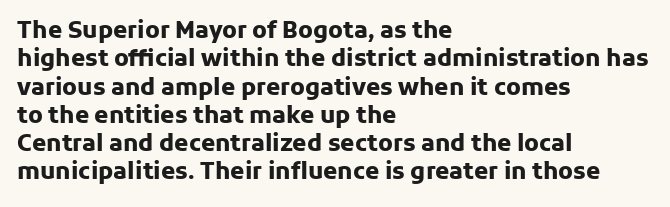
{"italic": "no", "bold": "yes", "underline": "no", "align": "left", "line_spacing_ratio": 1.23, "letter_spacing": "normal", "letter_spacing_em": 0.0, "glyph_px": 23}
